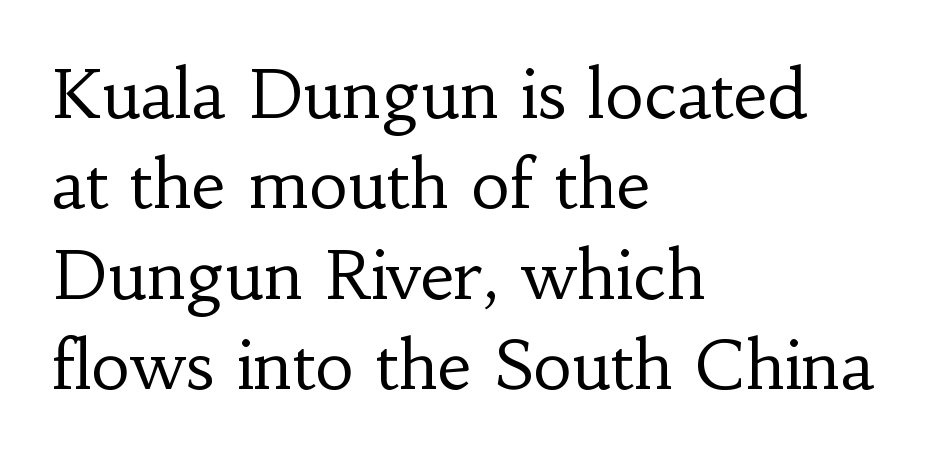
Compared with a typical body face, this is equally light or lighter still. A bare baseline throughout the passage. Standard letterfit; no display-style spreading of the glyphs. The letters advance in unequal steps, a hallmark of proportional type. The specimen reads as upright at a glance.
